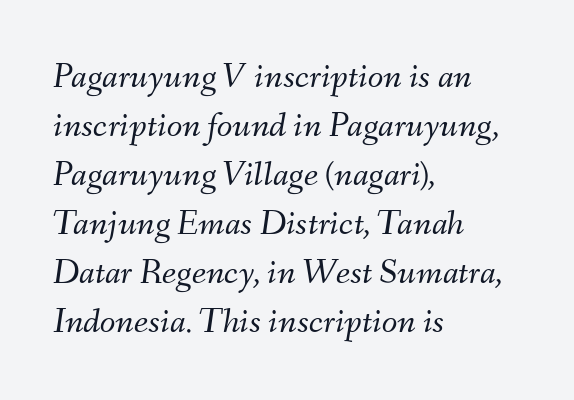
{"italic": "yes", "lean": "right", "slant_degrees": 9, "bold": "no", "weight": "light", "width": "normal", "stroke_contrast": "medium", "x_height": "small", "monospaced": "no", "underline": "no", "align": "left", "line_spacing": "normal", "line_spacing_ratio": 1.36, "letter_spacing": "normal", "letter_spacing_em": 0.0, "glyph_px": 36}
